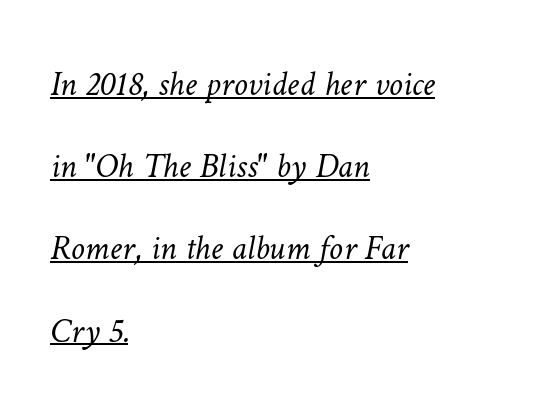
{"bold": "no", "weight": "light", "width": "normal", "stroke_contrast": "low", "x_height": "medium", "monospaced": "no", "underline": "yes", "align": "left", "line_spacing": "loose", "line_spacing_ratio": 2.35, "letter_spacing": "normal", "letter_spacing_em": 0.0, "glyph_px": 35}
